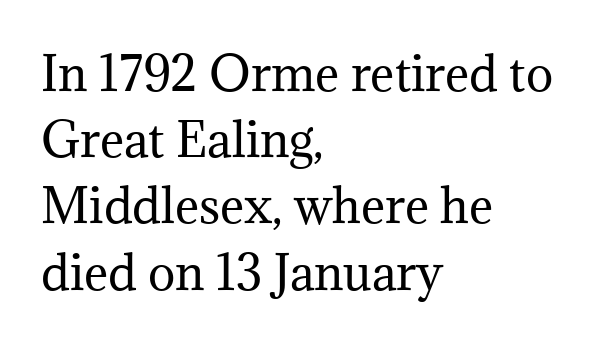
{"serif": "yes", "italic": "no", "bold": "no", "weight": "regular", "width": "normal", "stroke_contrast": "medium", "x_height": "medium", "monospaced": "no", "underline": "no", "align": "left", "line_spacing": "normal", "line_spacing_ratio": 1.44, "letter_spacing": "normal", "letter_spacing_em": 0.0, "glyph_px": 46}
